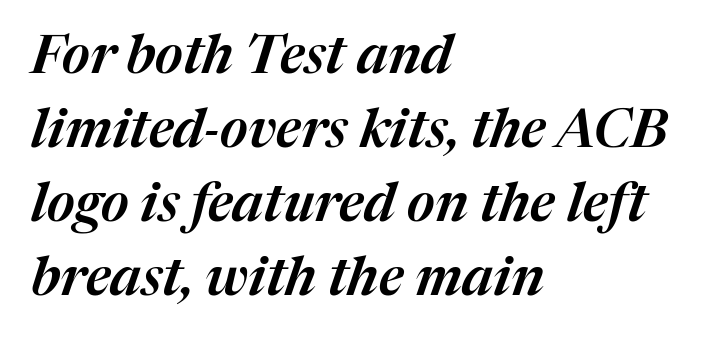
Q: Is the text italic (slanted)? A: Yes, it leans right by about 17 degrees.
Q: Is the text underlined? A: No.
Q: How is the paragraph aligned? A: Left-aligned.
Q: Is the spacing between letters normal or unusually wide? A: Normal.
Q: Is the spacing between lines tight, normal or loose? A: Normal.
Q: Width (condensed, normal, or wide)? A: Normal.
Q: Stroke contrast? A: Medium.
Q: x-height? A: Medium.
Q: Monospaced? A: No.
